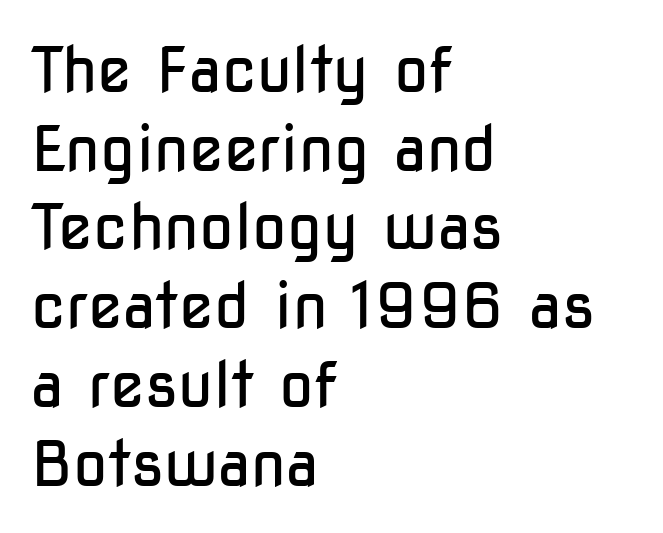
The image shows 63 px regular-weight, condensed sans-serif type, upright; set left-aligned, normal line spacing (1.25x), normal letter spacing, not underlined; low stroke contrast and a medium x-height.
